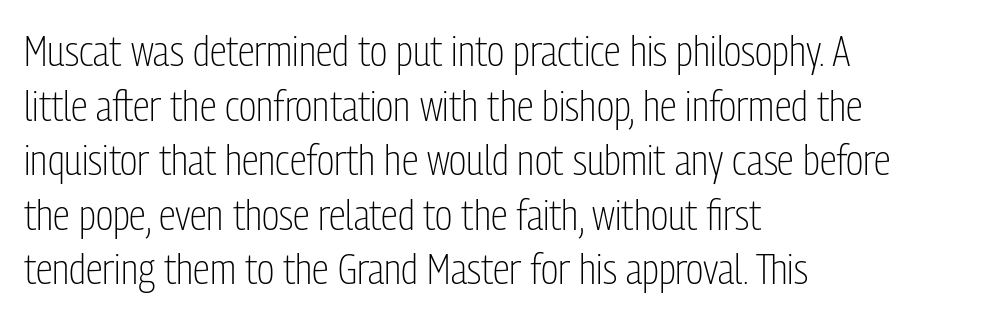
Note the varied advance widths — an 'i' is clearly narrower than an 'm'. The passage shown has conventional tracking throughout. Alignment: flush left. Descenders are the only things crossing below the line. Heaviness? Minimal to ordinary, like unemphasized prose. Examine the stroke ends and you'll find no serifs.
